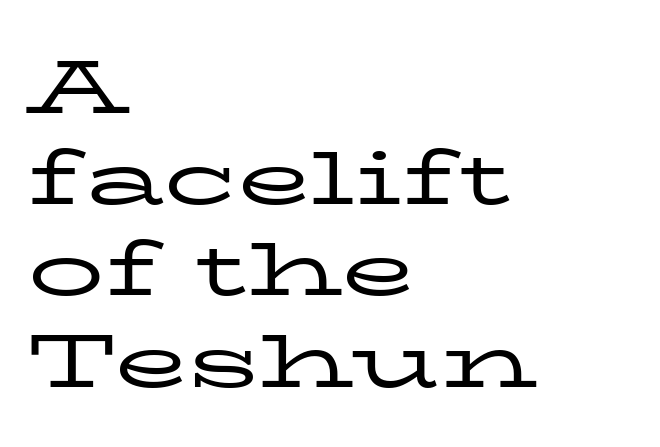
{"serif": "yes", "italic": "no", "bold": "no", "weight": "regular", "width": "wide", "stroke_contrast": "low", "x_height": "medium", "monospaced": "no", "underline": "no", "align": "left", "line_spacing_ratio": 1.2, "letter_spacing": "normal", "letter_spacing_em": 0.0, "glyph_px": 76}
